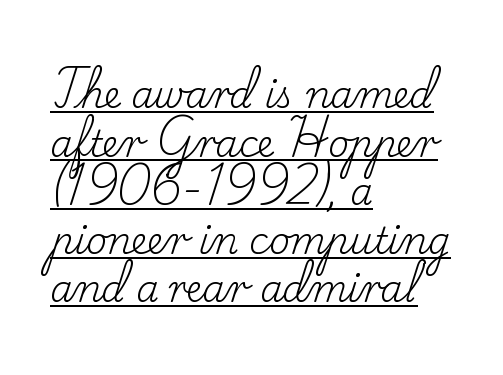
Spacing verdict: proportional, widths tailored to each character. The characters display serif detailing at their extremities. Underlined type. Students, observe: this is what conventionally led text looks like. Observe the ordinary spacing: letters are neighbours, not strangers.
